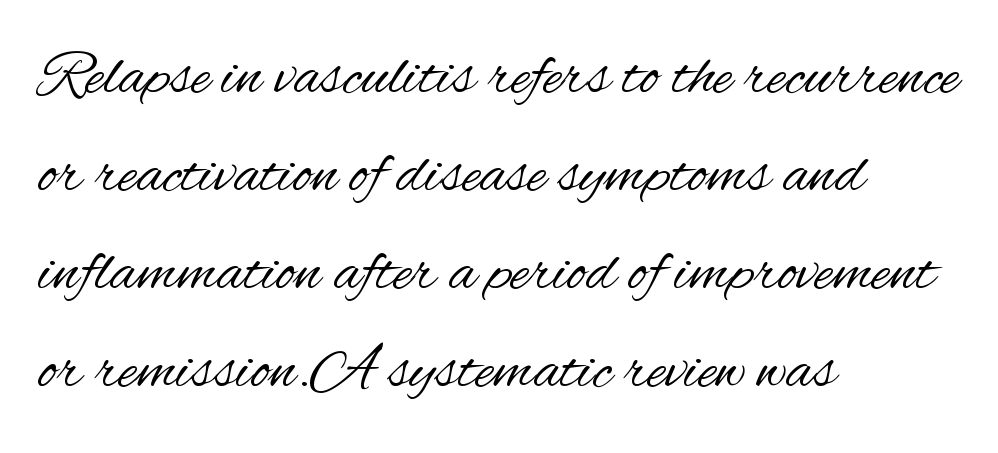
{"serif": "no", "bold": "no", "weight": "regular", "width": "condensed", "stroke_contrast": "medium", "x_height": "small", "monospaced": "no", "underline": "no", "align": "left", "line_spacing": "normal", "line_spacing_ratio": 1.53, "letter_spacing": "normal", "letter_spacing_em": 0.0, "glyph_px": 64}
